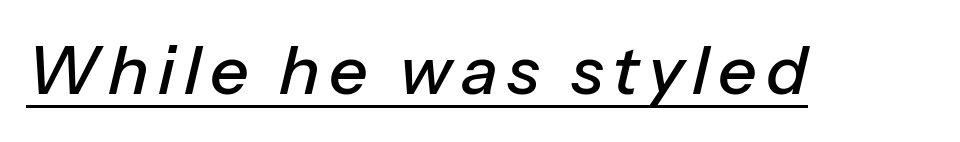
The image shows 68 px text type, italic (leaning right); set underlined; low stroke contrast and a medium x-height.
